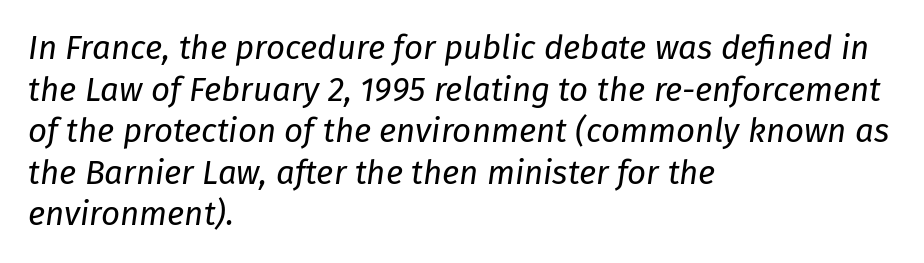
{"italic": "yes", "lean": "right", "slant_degrees": 8, "bold": "no", "weight": "regular", "width": "normal", "stroke_contrast": "low", "x_height": "medium", "monospaced": "no", "underline": "no", "align": "left", "line_spacing": "normal", "line_spacing_ratio": 1.26, "letter_spacing": "normal", "letter_spacing_em": 0.0, "glyph_px": 33}
